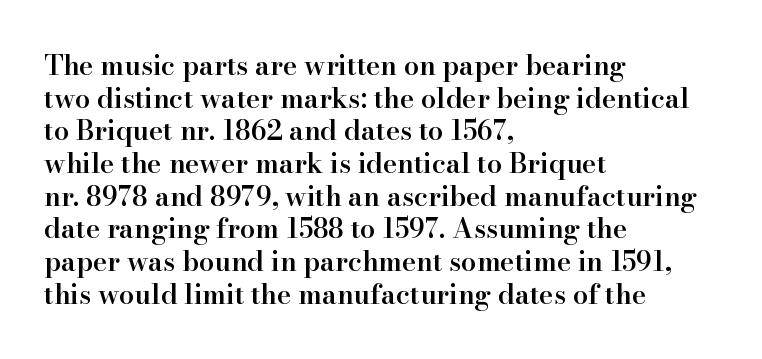
Q: Is the text bold? A: Semi-bold.
Q: Is the text italic (slanted)? A: No, it is upright.
Q: Is the text underlined? A: No.
Q: How is the paragraph aligned? A: Left-aligned.
Q: Is the spacing between letters normal or unusually wide? A: Normal.
